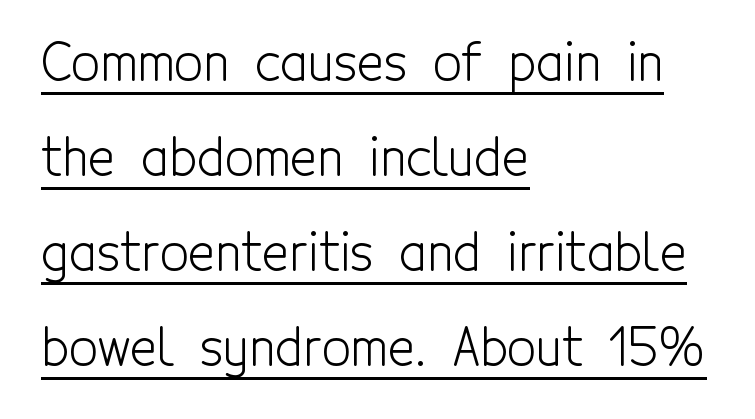
Q: Is the text bold? A: No.
Q: Is the text italic (slanted)? A: No, it is upright.
Q: Is the typeface a serif or a sans-serif typeface? A: Sans-serif.
Q: Is the text underlined? A: Yes.
Q: How is the paragraph aligned? A: Left-aligned.
Q: Is the spacing between letters normal or unusually wide? A: Normal.
Q: Width (condensed, normal, or wide)? A: Condensed.
Q: x-height? A: Medium.
Q: Monospaced? A: No.
